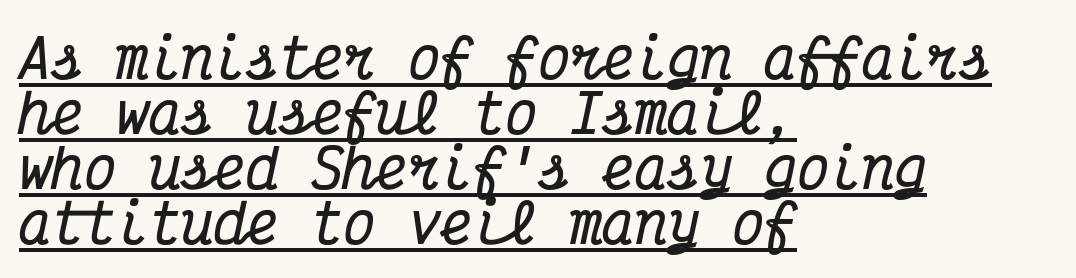
A dark, heavy texture on the line: the type is bold. Type style note: has serifs. Each letter, wide or thin by design, is forced into the same width here. The horizontal fit of the characters is conventional and even. The typesetter has applied underlining to the passage shown.
